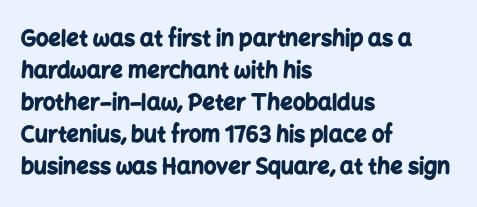
The image shows 22 px bold type, upright; set left-aligned, normal line spacing (1.45x), normal letter spacing, not underlined.
